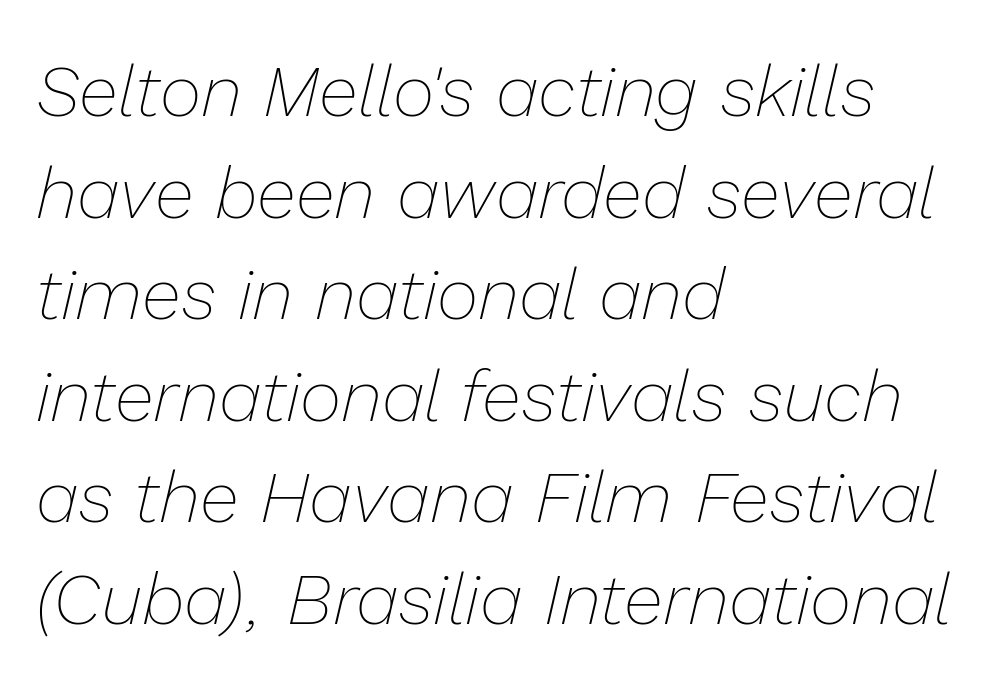
The image shows 72 px thin type, italic (leaning right); set left-aligned, normal line spacing (1.41x), normal letter spacing, not underlined; low stroke contrast and a medium x-height.
